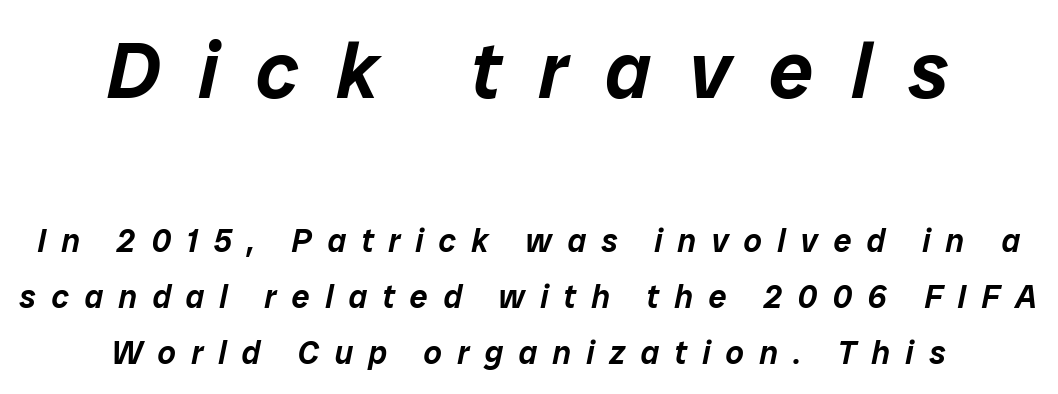
The initial chunk of copy outweighs the following chunk in type size. Short note: letters widely spaced. Character widths vary here, with narrow letters taking less room than wide ones. The face used here has a pronounced slope to its letters.
